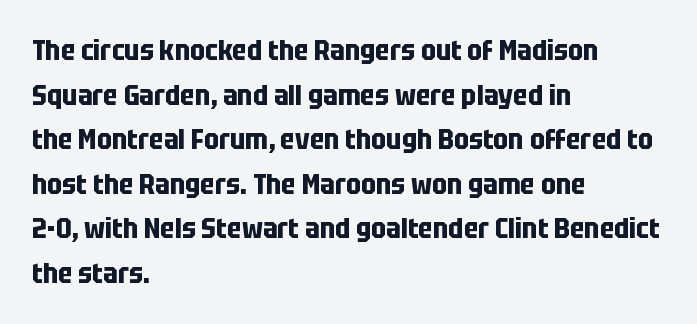
{"serif": "no", "italic": "no", "bold": "yes", "weight": "bold", "width": "condensed", "stroke_contrast": "low", "x_height": "large", "monospaced": "no", "underline": "no", "align": "left", "line_spacing": "normal", "line_spacing_ratio": 1.59, "letter_spacing": "normal", "letter_spacing_em": 0.0, "glyph_px": 28}
